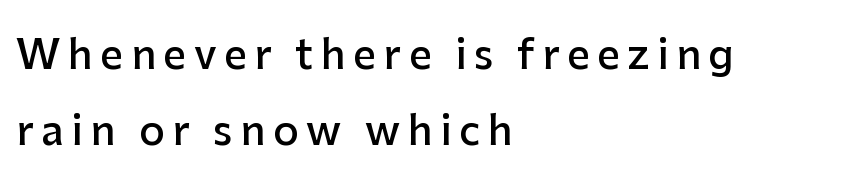
Q: Is the text bold? A: Semi-bold.
Q: Is the text italic (slanted)? A: No, it is upright.
Q: Is the typeface a serif or a sans-serif typeface? A: Sans-serif.
Q: Is the text underlined? A: No.
Q: How is the paragraph aligned? A: Left-aligned.
Q: Is the spacing between lines tight, normal or loose? A: Loose.
Q: Width (condensed, normal, or wide)? A: Normal.
Q: Stroke contrast? A: Low.
Q: x-height? A: Medium.
Q: Monospaced? A: No.
